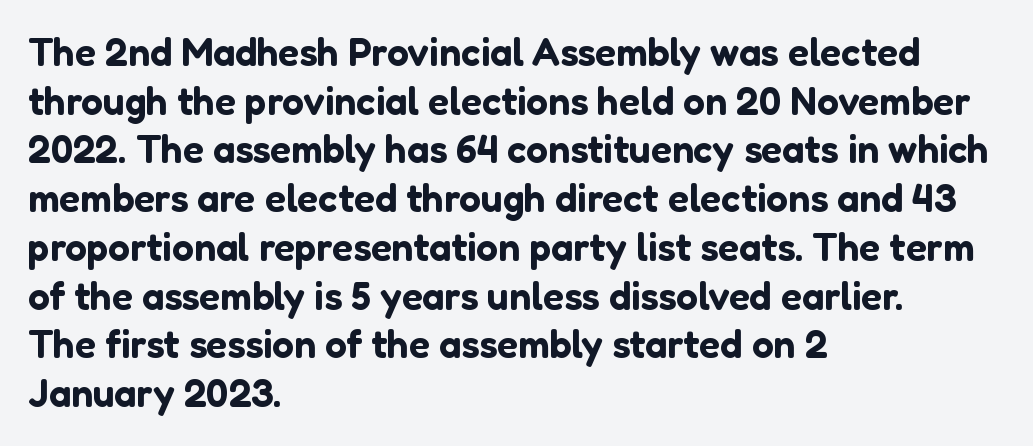
Q: Is the text italic (slanted)? A: No, it is upright.
Q: Is the typeface a serif or a sans-serif typeface? A: Sans-serif.
Q: Is the text underlined? A: No.
Q: How is the paragraph aligned? A: Left-aligned.
Q: Is the spacing between letters normal or unusually wide? A: Normal.
Q: Is the spacing between lines tight, normal or loose? A: Normal.
Q: Width (condensed, normal, or wide)? A: Normal.
Q: Stroke contrast? A: Low.
Q: x-height? A: Medium.
Q: Monospaced? A: No.
